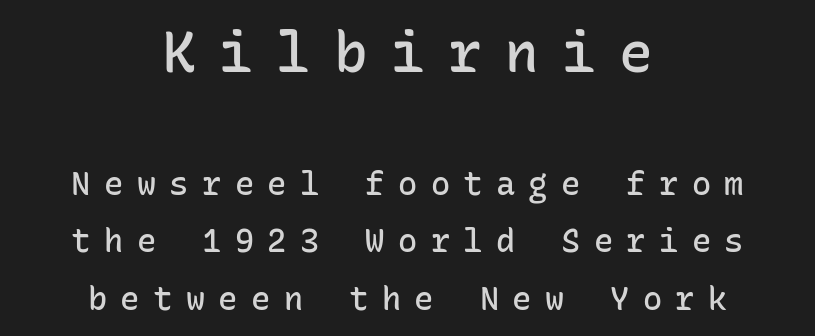
The image shows 56 px semibold sans-serif type, upright, monospaced; set centered, line spacing 1.8x, unusually wide letter spacing (+0.42 em), not underlined; the first (top) block is 1.75x larger; low stroke contrast and a medium x-height.
